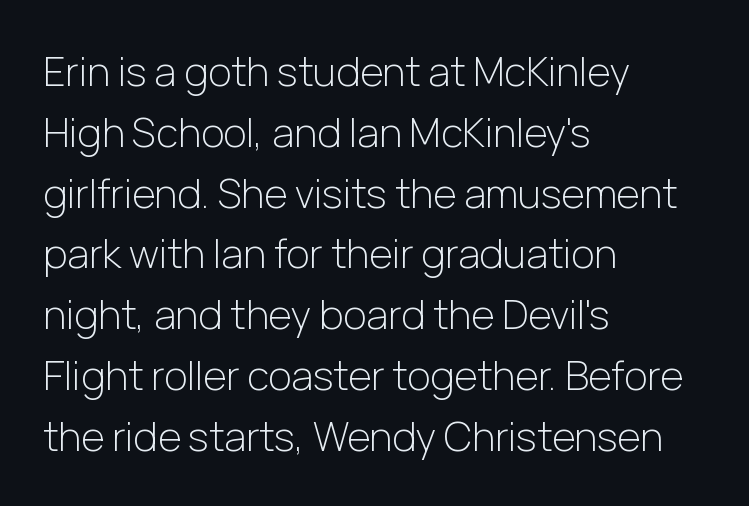
The image shows 40 px light sans-serif type, upright; set left-aligned, normal line spacing (1.52x), normal letter spacing, not underlined; low stroke contrast and a medium x-height.
